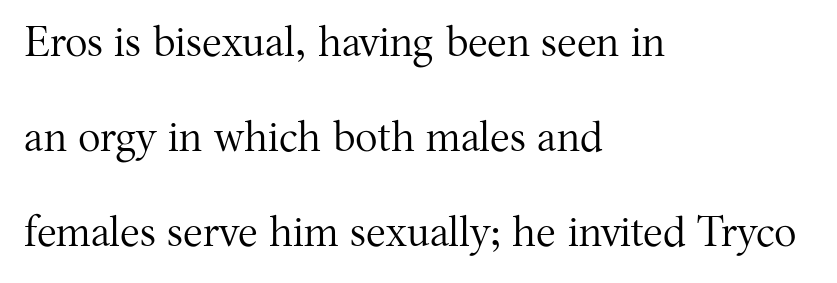
Check the space under the baseline: it is left empty. Style check: upright. Here the glyphs are tracked normally, forming tight word shapes. Airy leading. The rendering uses natural spacing where letterforms have individual widths.
